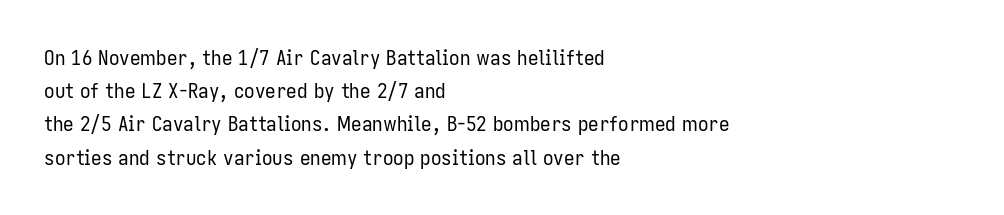
{"italic": "no", "bold": "no", "underline": "no", "align": "left", "line_spacing": "normal", "line_spacing_ratio": 1.58, "letter_spacing": "normal", "letter_spacing_em": 0.0, "glyph_px": 21}
